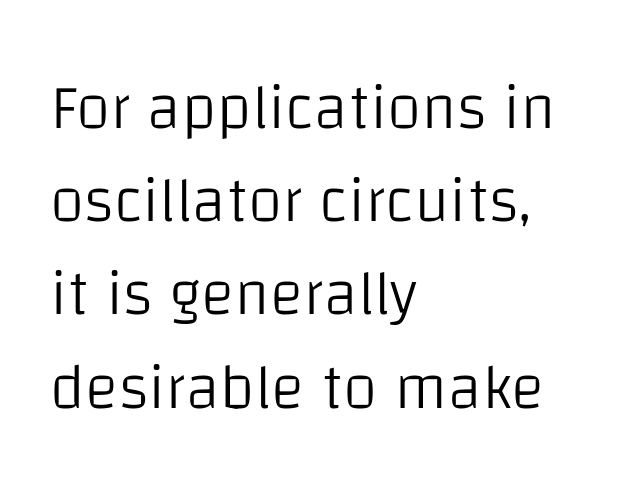
Bare-footed words on every line. A typesetter would call this leading conventional body-copy spacing. The passage shown is typed in a proportional face where columns would drift. Nothing heavy about these letters — not bold at all.
